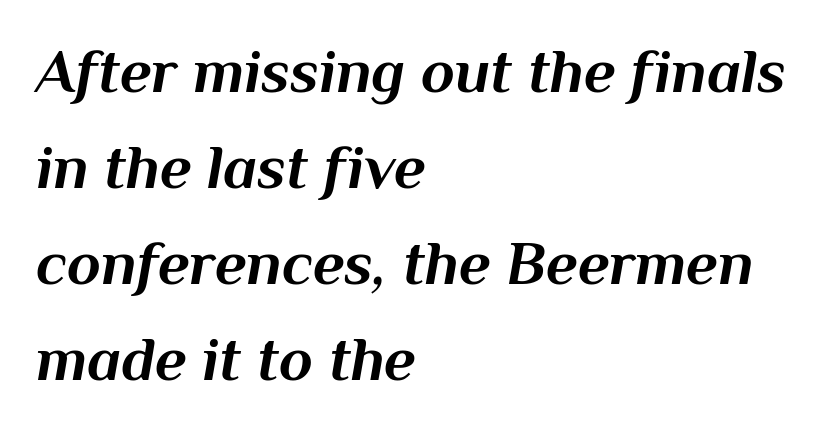
The image shows 62 px bold type, italic (leaning right); set left-aligned, normal line spacing (1.55x), normal letter spacing, not underlined; medium stroke contrast and a medium x-height.
